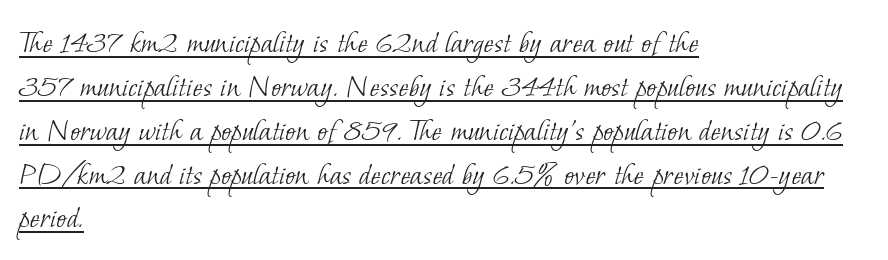
The image shows 34 px light serif type; set left-aligned, normal line spacing (1.29x), normal letter spacing, underlined; low stroke contrast and a small x-height.
